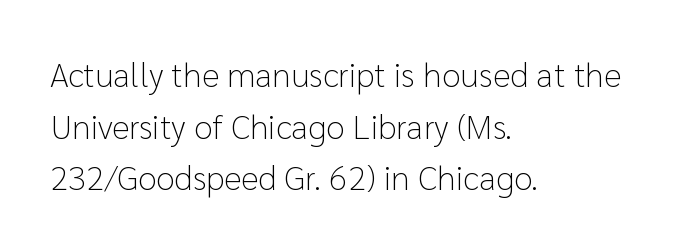
{"serif": "no", "italic": "no", "bold": "no", "weight": "light", "width": "normal", "stroke_contrast": "low", "x_height": "medium", "monospaced": "no", "underline": "no", "align": "left", "line_spacing": "normal", "line_spacing_ratio": 1.52, "letter_spacing": "normal", "letter_spacing_em": 0.0, "glyph_px": 34}
